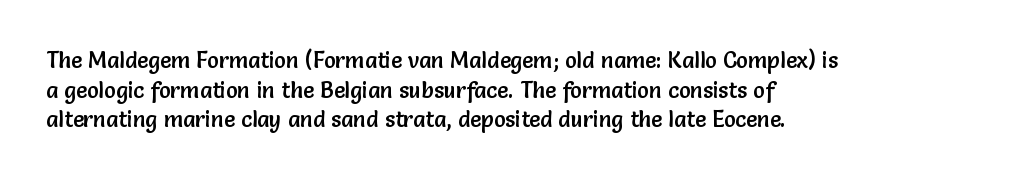
Q: Is the text italic (slanted)? A: No, it is upright.
Q: Is the text underlined? A: No.
Q: How is the paragraph aligned? A: Left-aligned.
Q: Is the spacing between letters normal or unusually wide? A: Normal.
Q: Is the spacing between lines tight, normal or loose? A: Normal.
